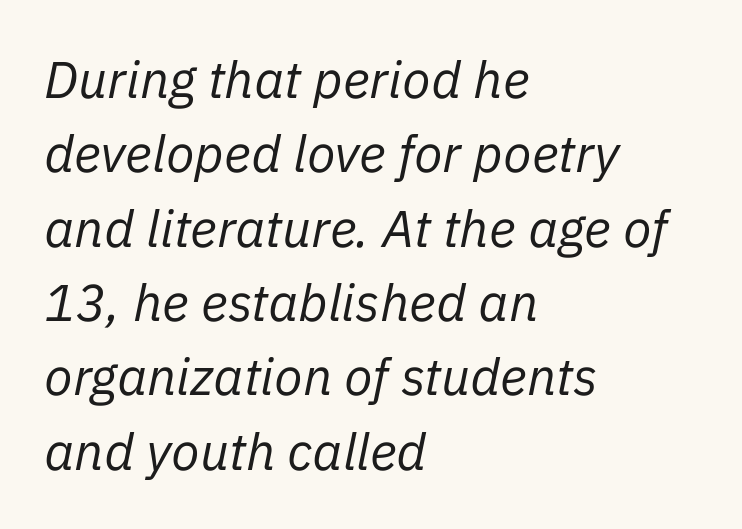
Has an underline been added? It has not. A typesetter would mark this as italic. Standard letterfit; no display-style spreading of the glyphs. Weight: regular or lighter. The paragraph shown leans on its left margin.
